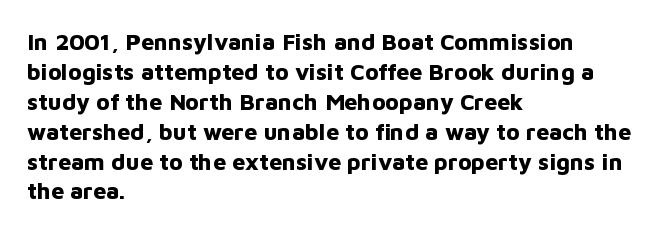
{"italic": "no", "bold": "yes", "underline": "no", "align": "left", "line_spacing": "normal", "line_spacing_ratio": 1.3, "letter_spacing": "normal", "letter_spacing_em": 0.0, "glyph_px": 23}
